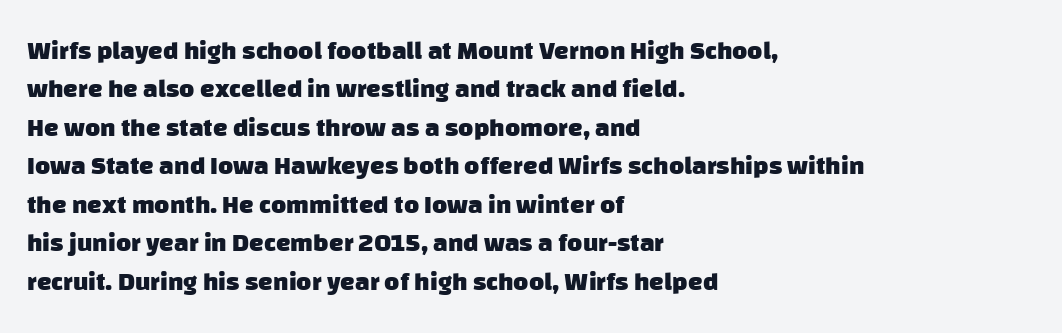
Q: Is the text bold? A: Yes.
Q: Is the text underlined? A: No.
Q: How is the paragraph aligned? A: Left-aligned.
Q: Is the spacing between letters normal or unusually wide? A: Normal.
Q: Is the spacing between lines tight, normal or loose? A: Normal.
